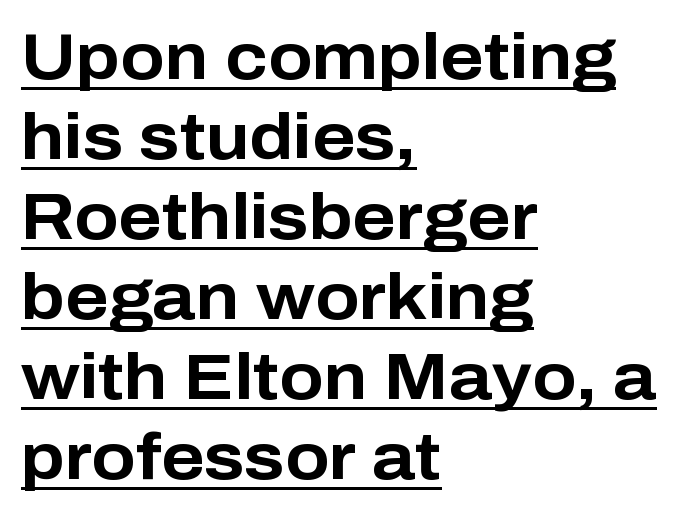
Q: Is the text bold? A: Yes.
Q: Is the text italic (slanted)? A: No, it is upright.
Q: Is the typeface a serif or a sans-serif typeface? A: Sans-serif.
Q: Is the text underlined? A: Yes.
Q: How is the paragraph aligned? A: Left-aligned.
Q: Is the spacing between letters normal or unusually wide? A: Normal.
Q: Width (condensed, normal, or wide)? A: Normal.
Q: Stroke contrast? A: Low.
Q: x-height? A: Medium.
Q: Monospaced? A: No.
